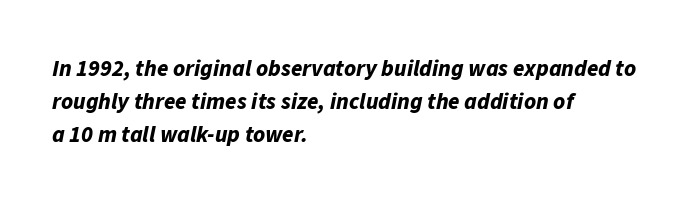
Q: Is the text bold? A: Yes.
Q: Is the text italic (slanted)? A: Yes, it leans right by about 11 degrees.
Q: Is the text underlined? A: No.
Q: How is the paragraph aligned? A: Left-aligned.
Q: Is the spacing between letters normal or unusually wide? A: Normal.
Q: Is the spacing between lines tight, normal or loose? A: Normal.
